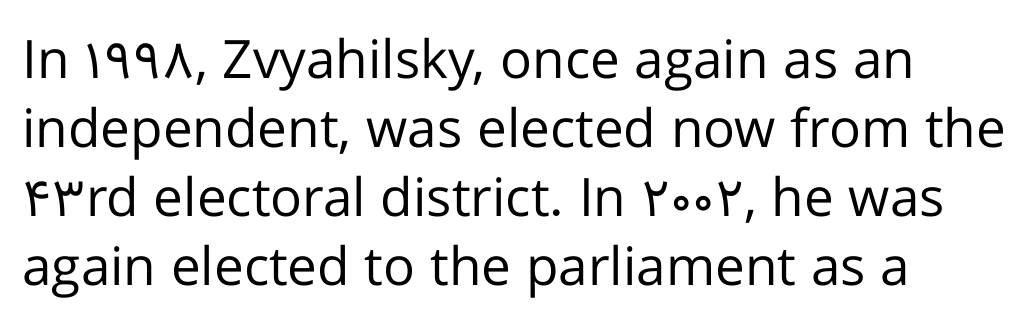
Stems here are at most as thick as an everyday book face. Looks like regular typesetting: each glyph gets only the width it needs. This block has exactly the height ordinary leading produces. The foot of each line stays bare and open.
